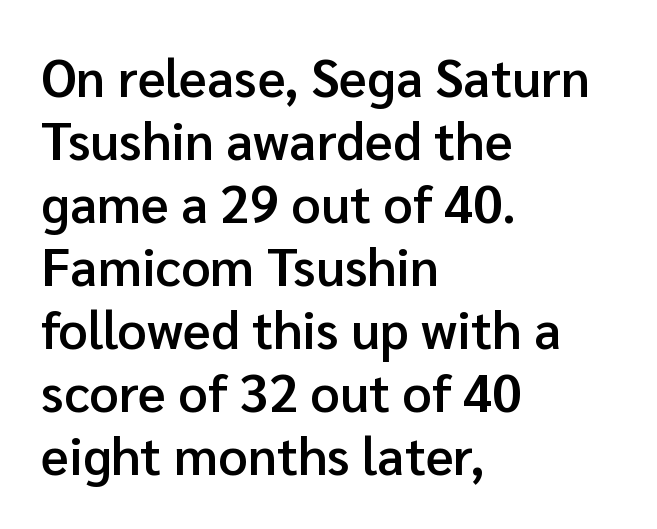
{"serif": "no", "italic": "no", "bold": "semi", "weight": "semibold", "width": "normal", "stroke_contrast": "low", "x_height": "medium", "monospaced": "no", "underline": "no", "align": "left", "line_spacing_ratio": 1.21, "letter_spacing": "normal", "letter_spacing_em": 0.0, "glyph_px": 52}
